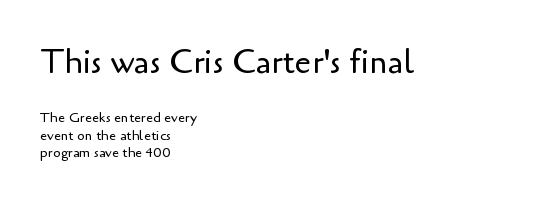
The line texture is even and compact thanks to regular tracking. The font is comparable to plain body text, perhaps lighter. Are there feet on the stems? There aren't — it's a sans. Scale decreases going downward across the two blocks.
